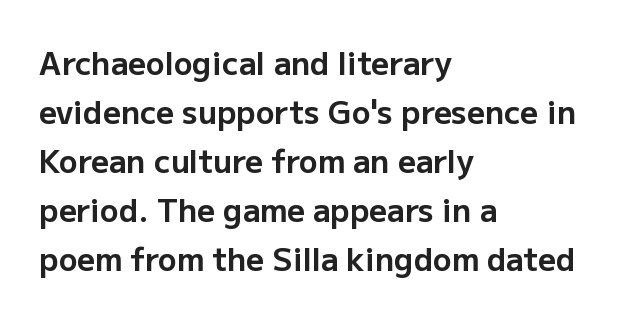
Grotesque or geometric, the face here clearly has no serifs. Horizontal alignment here is leftward, the default for most running prose. Is the letter spacing exaggerated? No — it looks like the ordinary default. Normally led — the rows are evenly, conventionally spaced. Stroke thickness is high; the sample reads as a true bold. Think of a printed novel: that variable character pitch is what you see here.
